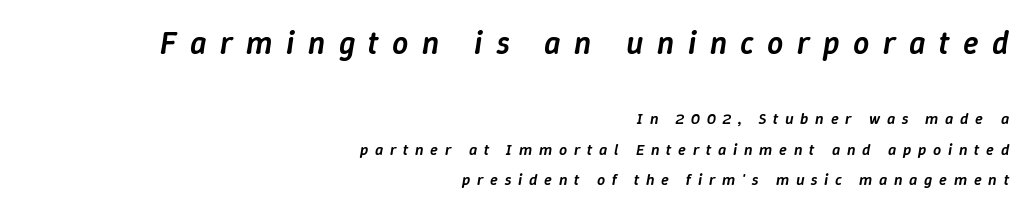
Q: Is the text bold? A: Semi-bold.
Q: Is the text italic (slanted)? A: Yes, it leans right by about 9 degrees.
Q: Is the text underlined? A: No.
Q: How is the paragraph aligned? A: Right-aligned.
Q: Is the spacing between letters normal or unusually wide? A: Unusually wide.
Q: Is the spacing between lines tight, normal or loose? A: Loose.
Q: Which block of text is set in a larger size, the first (top) or the second (bottom)? A: The first (top) one.
Q: Width (condensed, normal, or wide)? A: Normal.
Q: Stroke contrast? A: Low.
Q: x-height? A: Medium.
Q: Monospaced? A: No.
